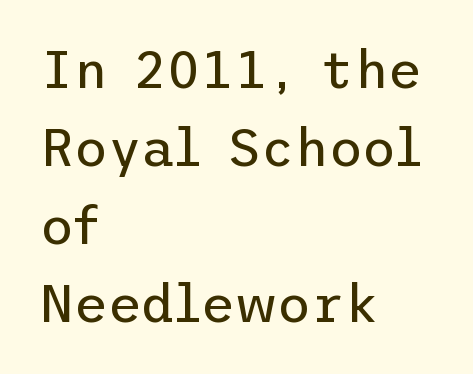
The image shows 52 px regular-weight sans-serif type, upright; set left-aligned, normal line spacing (1.5x), normal letter spacing, not underlined; low stroke contrast and a medium x-height.
